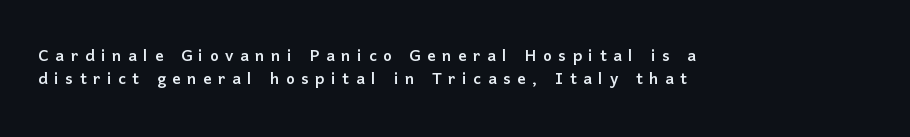
{"italic": "no", "underline": "no", "align": "left", "line_spacing": "tight", "line_spacing_ratio": 1.11, "letter_spacing": "wide", "letter_spacing_em": 0.31, "glyph_px": 21}
